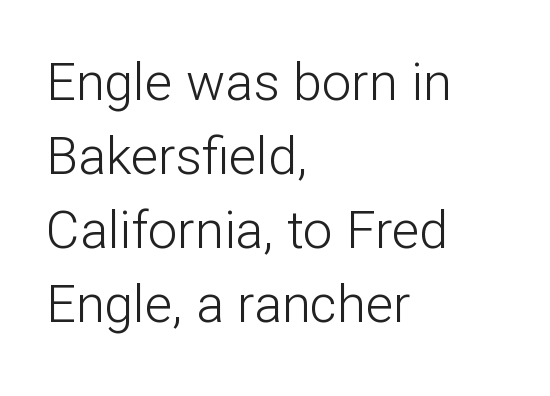
{"serif": "no", "italic": "no", "bold": "no", "weight": "light", "width": "normal", "stroke_contrast": "low", "x_height": "medium", "monospaced": "no", "underline": "no", "align": "left", "line_spacing": "normal", "line_spacing_ratio": 1.42, "letter_spacing": "normal", "letter_spacing_em": 0.0, "glyph_px": 52}
